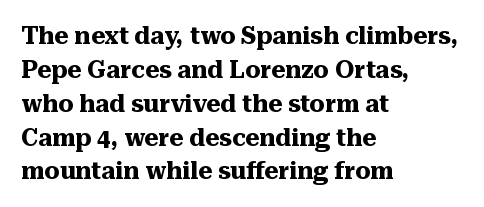
The image shows 24 px bold type, upright; set left-aligned, normal line spacing (1.41x), normal letter spacing, not underlined.
